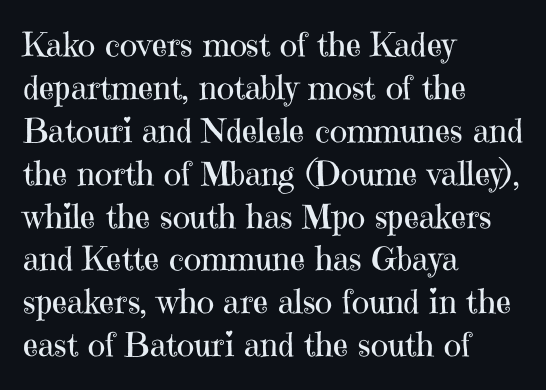
Q: Is the text bold? A: No.
Q: Is the text italic (slanted)? A: No, it is upright.
Q: Is the typeface a serif or a sans-serif typeface? A: Serif.
Q: Is the text underlined? A: No.
Q: How is the paragraph aligned? A: Left-aligned.
Q: Is the spacing between letters normal or unusually wide? A: Normal.
Q: Is the spacing between lines tight, normal or loose? A: Normal.
Q: Width (condensed, normal, or wide)? A: Normal.
Q: Stroke contrast? A: High.
Q: x-height? A: Medium.
Q: Monospaced? A: No.
